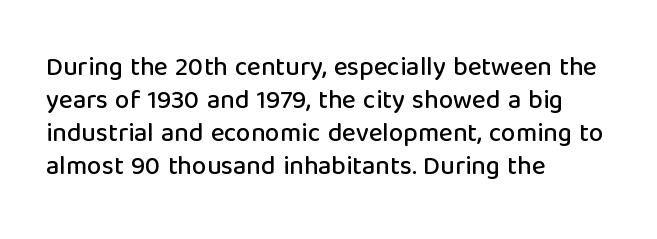
Q: Is the text italic (slanted)? A: No, it is upright.
Q: Is the text underlined? A: No.
Q: How is the paragraph aligned? A: Left-aligned.
Q: Is the spacing between letters normal or unusually wide? A: Normal.
Q: Is the spacing between lines tight, normal or loose? A: Normal.
